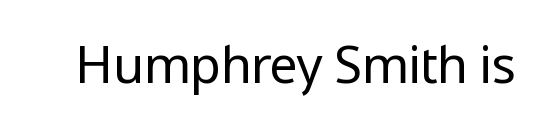
Compared with a typical body face, this is equally light or lighter still. Is the letter spacing exaggerated? No — it looks like the ordinary default. The font family rendered here belongs to the sans-serif group. Just letters on the line, the space beneath them empty. Vertical strokes here are truly vertical. You could not count columns in this text — the font is proportionally spaced.
